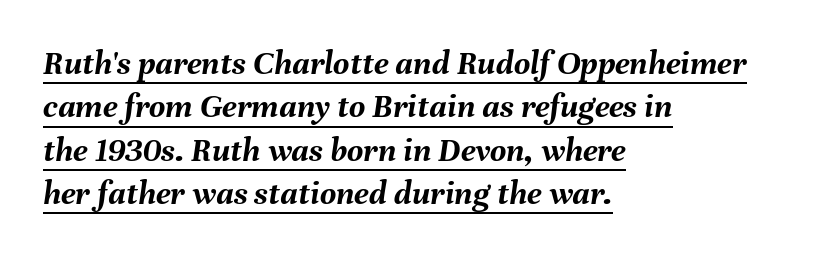
{"italic": "yes", "lean": "right", "slant_degrees": 8, "bold": "yes", "weight": "semibold", "width": "normal", "stroke_contrast": "medium", "x_height": "medium", "monospaced": "no", "underline": "yes", "align": "left", "line_spacing_ratio": 1.24, "letter_spacing": "normal", "letter_spacing_em": 0.0, "glyph_px": 35}
